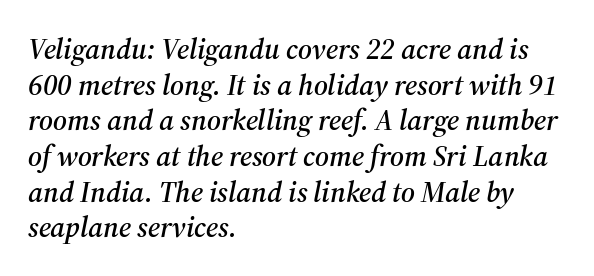
Regarding serifs, this sample has them. Words float on clear page, feet unadorned. Layout note: lines flush left. The letterforms sit shoulder to shoulder at normal distance. In terms of posture, this sample is oblique.
